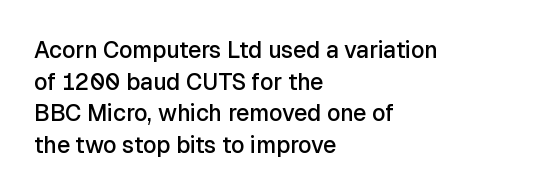
Ordinary non-slanted type is in use. This sample is left-justified, so line endings fall wherever the words run out. The letters sit at their default tracking, neither squeezed nor spread. Descenders are the only things crossing below the line.
